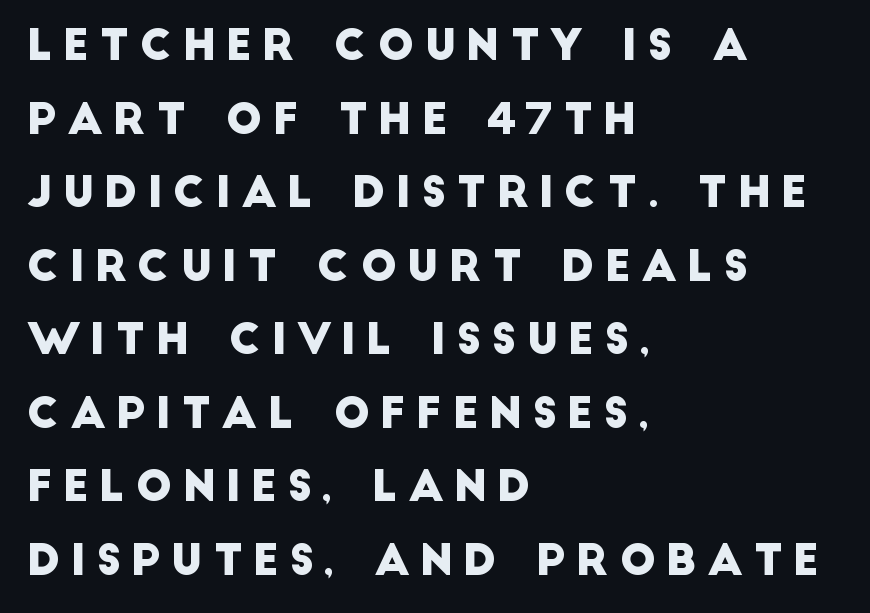
Q: Is the typeface a serif or a sans-serif typeface? A: Sans-serif.
Q: Is the text underlined? A: No.
Q: How is the paragraph aligned? A: Left-aligned.
Q: Is the spacing between letters normal or unusually wide? A: Unusually wide.
Q: Width (condensed, normal, or wide)? A: Normal.
Q: Stroke contrast? A: Low.
Q: x-height? A: Large.
Q: Monospaced? A: No.
